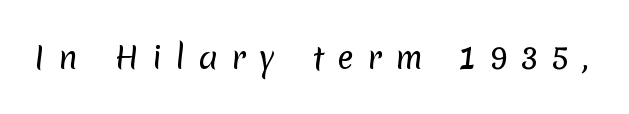
{"serif": "no", "bold": "no", "weight": "regular", "width": "normal", "stroke_contrast": "low", "x_height": "medium", "monospaced": "no", "underline": "no", "letter_spacing": "wide", "letter_spacing_em": 0.43, "glyph_px": 31}
